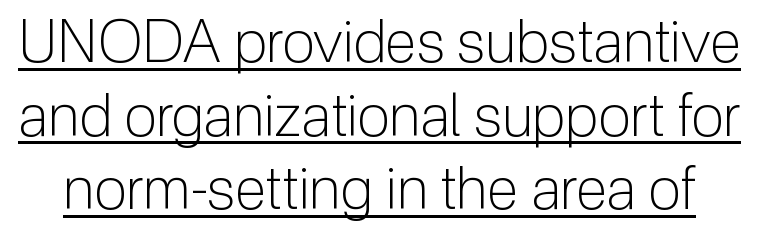
Think of a printed novel: that variable character pitch is what you see here. Has an underline been added? It has. The passage shown is typeset with a sans-serif family. Is there much room between lines? A standard amount, neither cramped nor airy. Ascenders rise straight up at ninety degrees. Vertical stems look standard width or narrower in stroke.
